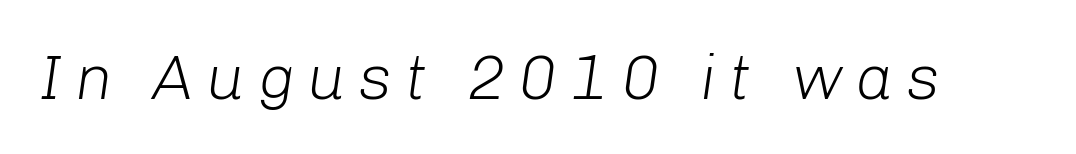
The image shows 63 px light type, italic (leaning right); set unusually wide letter spacing (+0.2 em), not underlined; low stroke contrast and a medium x-height.
